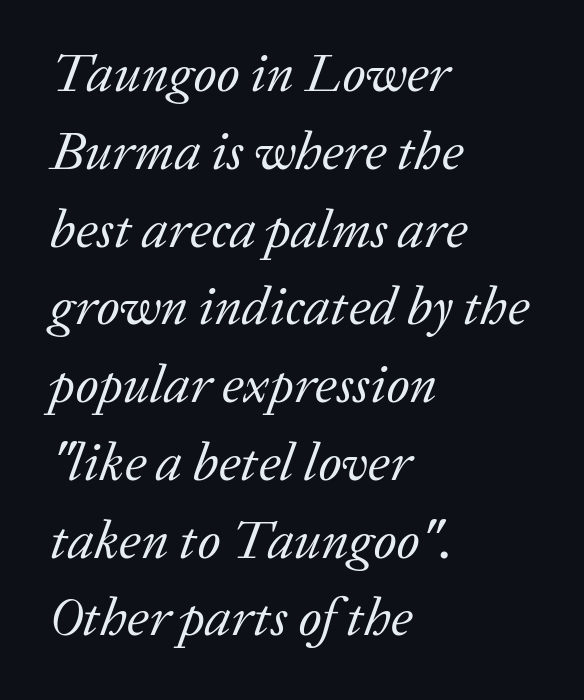
Every character sits at an angle, as italics do. The letters advance in unequal steps, a hallmark of proportional type. Quick note: interline space is typical. I'd call this a serif setting — the letters wear small feet.
